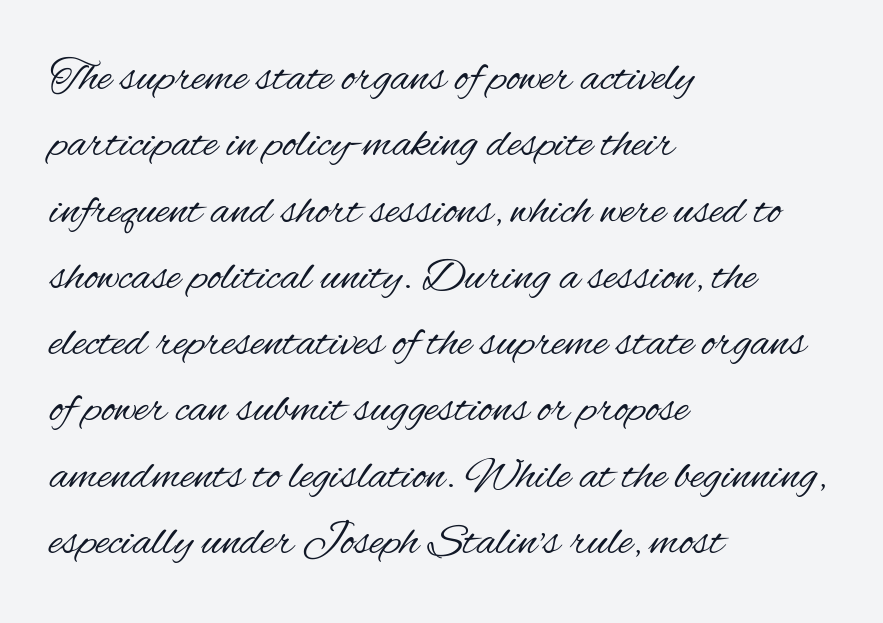
Rows of type keep a routine distance in the vertical direction. These lines are composed in type without serifs. Spacing verdict: proportional, widths tailored to each character. Short note: letters normally spaced.
